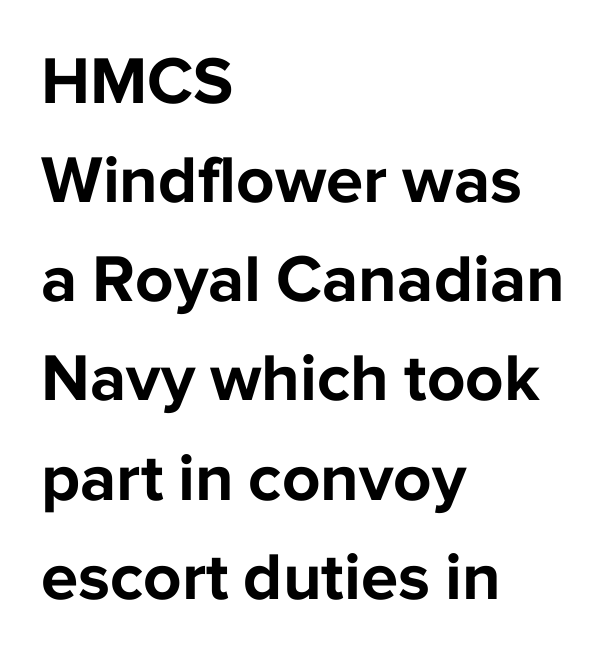
The type family on display is of the sans-serif kind. Students, note that the glyphs here touch the page at normal intervals. The rendering anchors every line to the left-hand side. Thick stems and heavy bowls — unmistakably bold. Here the designer chose a conventional face with non-uniform glyph widths.
